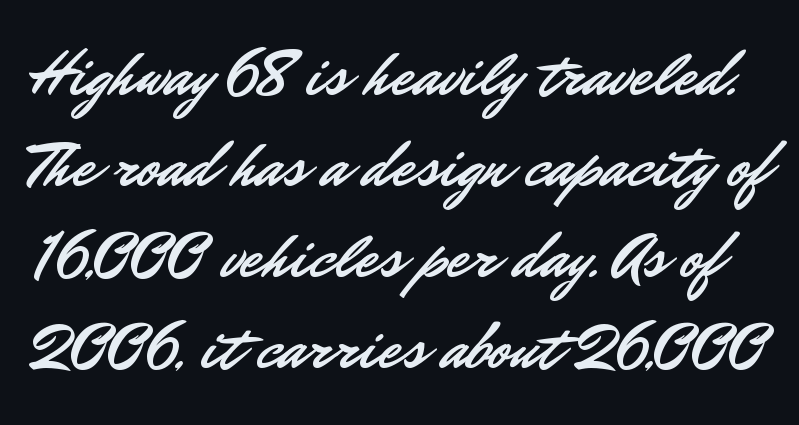
What's the leading like? Ordinary, nothing unusual. Think of a printed novel: that variable character pitch is what you see here. Tracking value appears to be zero — textbook default spacing. The passage shown is not underscored anywhere. A sans-serif font was chosen for this passage.
